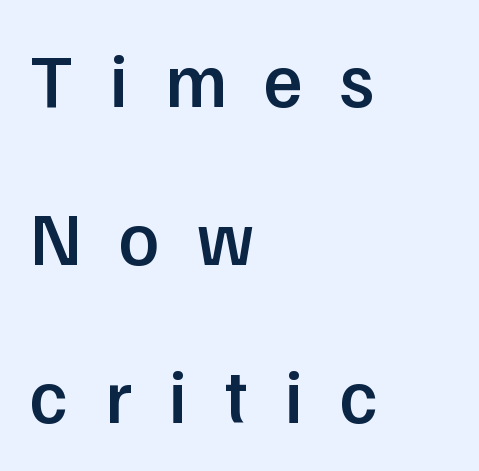
Q: Is the text bold? A: Semi-bold.
Q: Is the text italic (slanted)? A: No, it is upright.
Q: Is the typeface a serif or a sans-serif typeface? A: Sans-serif.
Q: Is the text underlined? A: No.
Q: How is the paragraph aligned? A: Left-aligned.
Q: Is the spacing between letters normal or unusually wide? A: Unusually wide.
Q: Is the spacing between lines tight, normal or loose? A: Loose.
Q: Width (condensed, normal, or wide)? A: Normal.
Q: Stroke contrast? A: Low.
Q: x-height? A: Medium.
Q: Monospaced? A: No.
